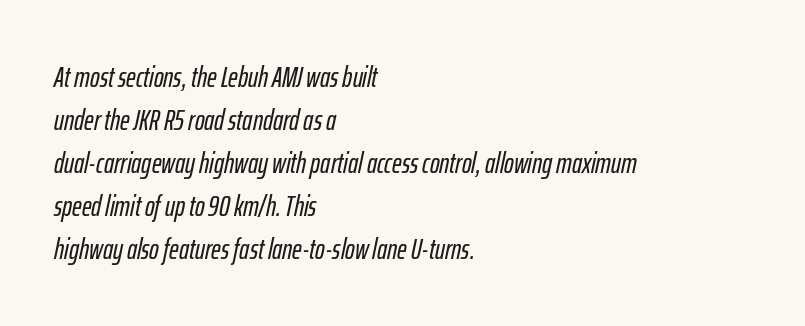
Q: Is the text italic (slanted)? A: Yes, it leans right by about 12 degrees.
Q: Is the text underlined? A: No.
Q: How is the paragraph aligned? A: Left-aligned.
Q: Is the spacing between letters normal or unusually wide? A: Normal.
Q: Is the spacing between lines tight, normal or loose? A: Normal.
Q: Width (condensed, normal, or wide)? A: Condensed.
Q: Stroke contrast? A: Low.
Q: x-height? A: Medium.
Q: Monospaced? A: No.
